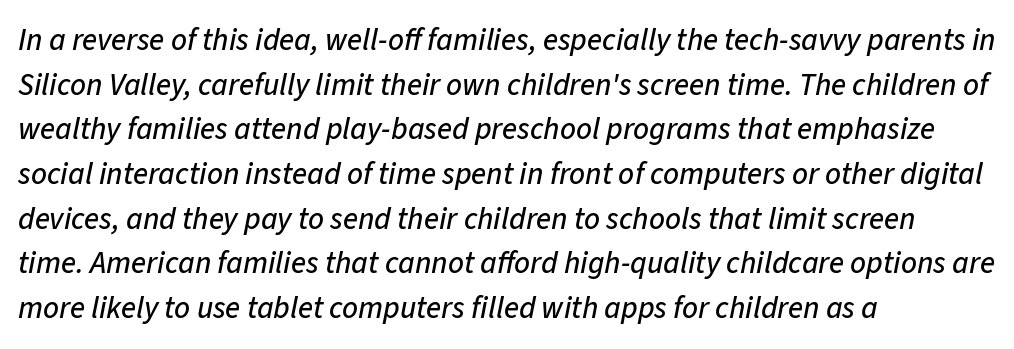
{"italic": "yes", "lean": "right", "slant_degrees": 11, "width": "normal", "stroke_contrast": "low", "x_height": "medium", "monospaced": "no", "underline": "no", "align": "left", "line_spacing": "normal", "line_spacing_ratio": 1.44, "letter_spacing": "normal", "letter_spacing_em": 0.0, "glyph_px": 31}
